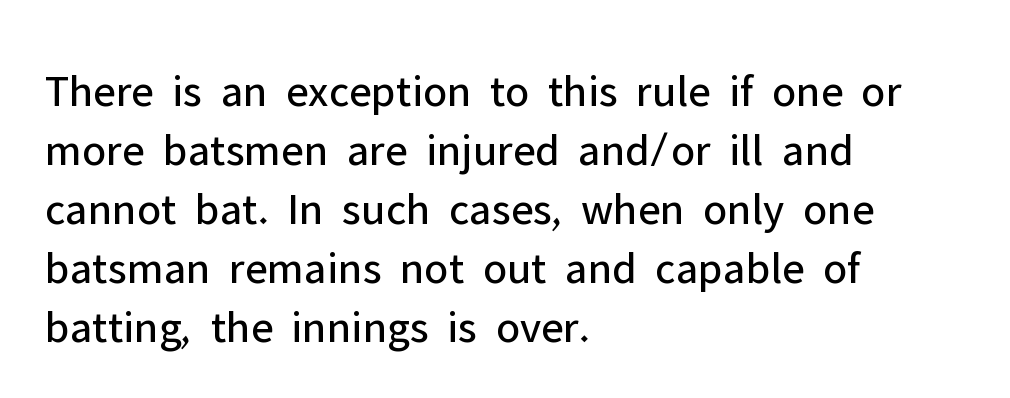
Q: Is the text bold? A: No.
Q: Is the text italic (slanted)? A: No, it is upright.
Q: Is the typeface a serif or a sans-serif typeface? A: Sans-serif.
Q: Is the text underlined? A: No.
Q: How is the paragraph aligned? A: Left-aligned.
Q: Is the spacing between letters normal or unusually wide? A: Normal.
Q: Is the spacing between lines tight, normal or loose? A: Normal.
Q: Width (condensed, normal, or wide)? A: Normal.
Q: Stroke contrast? A: Low.
Q: x-height? A: Medium.
Q: Monospaced? A: No.
